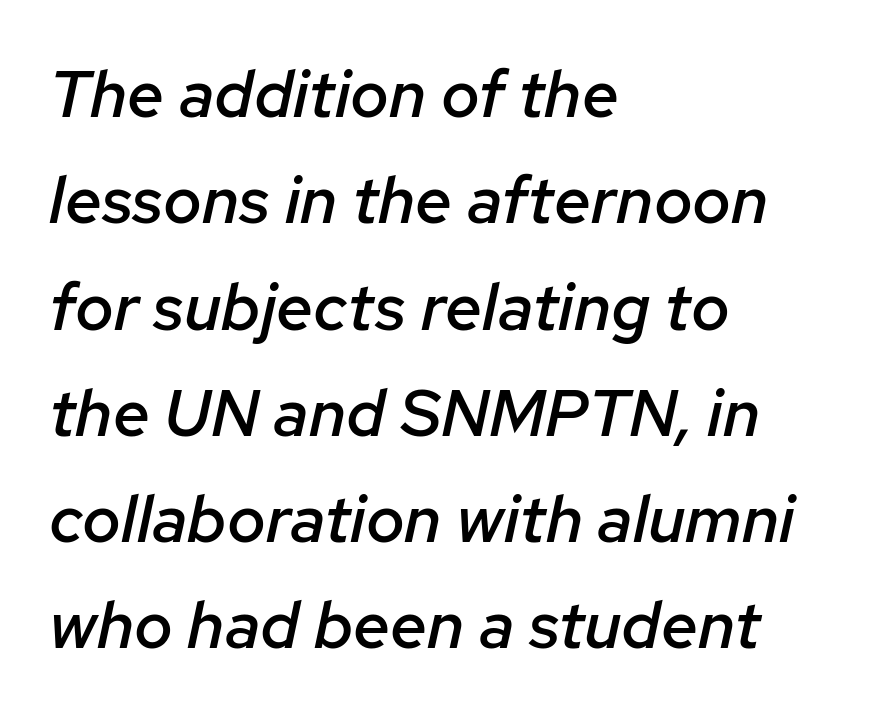
The image shows 66 px semibold type, italic (leaning right); set left-aligned, normal line spacing (1.61x), normal letter spacing, not underlined; low stroke contrast and a medium x-height.
